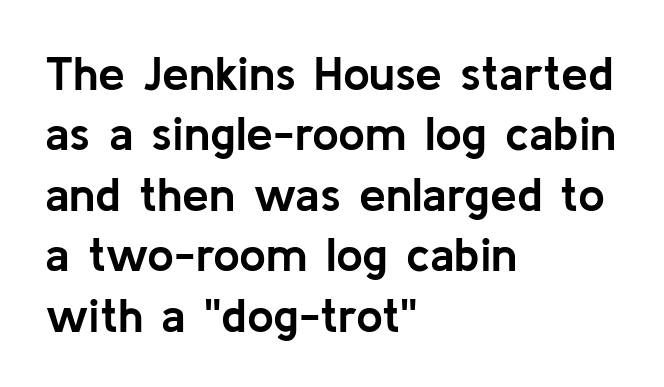
Q: Is the text bold? A: Yes.
Q: Is the text italic (slanted)? A: No, it is upright.
Q: Is the typeface a serif or a sans-serif typeface? A: Sans-serif.
Q: Is the text underlined? A: No.
Q: How is the paragraph aligned? A: Left-aligned.
Q: Is the spacing between letters normal or unusually wide? A: Normal.
Q: Is the spacing between lines tight, normal or loose? A: Normal.
Q: Width (condensed, normal, or wide)? A: Normal.
Q: Stroke contrast? A: Low.
Q: x-height? A: Medium.
Q: Monospaced? A: No.
